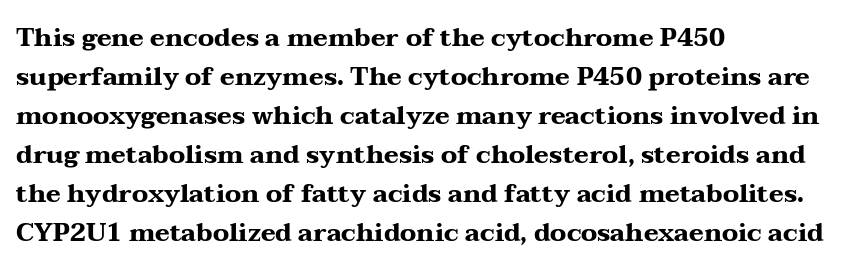
Q: Is the text bold? A: Yes.
Q: Is the text italic (slanted)? A: No, it is upright.
Q: Is the text underlined? A: No.
Q: How is the paragraph aligned? A: Left-aligned.
Q: Is the spacing between letters normal or unusually wide? A: Normal.
Q: Is the spacing between lines tight, normal or loose? A: Normal.
